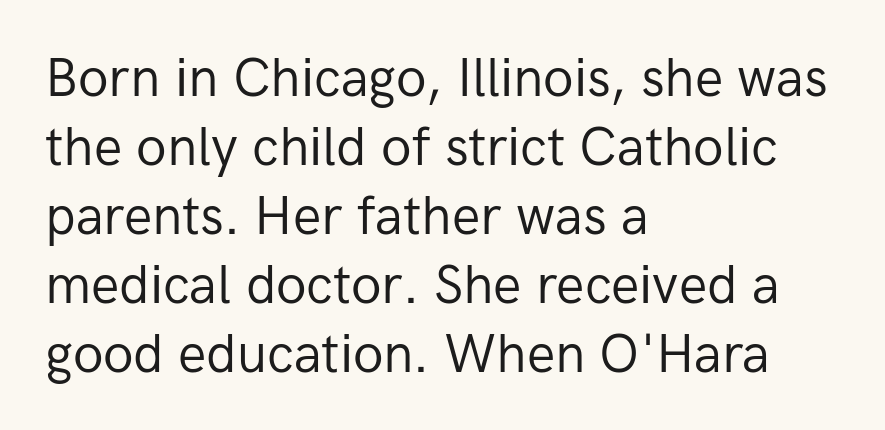
Q: Is the text bold? A: No.
Q: Is the text italic (slanted)? A: No, it is upright.
Q: Is the typeface a serif or a sans-serif typeface? A: Sans-serif.
Q: Is the text underlined? A: No.
Q: How is the paragraph aligned? A: Left-aligned.
Q: Is the spacing between letters normal or unusually wide? A: Normal.
Q: Is the spacing between lines tight, normal or loose? A: Normal.
Q: Width (condensed, normal, or wide)? A: Normal.
Q: Stroke contrast? A: Low.
Q: x-height? A: Medium.
Q: Monospaced? A: No.
